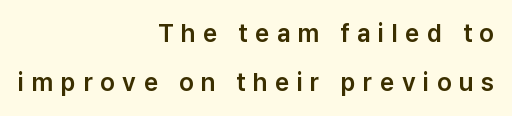
The specimen reads as upright at a glance. The line texture is sparse and dotted thanks to wide tracking. Has an underline been added? It has not. Leading is clearly above the norm, producing a sparse column. Line ends are locked; line starts wander.
